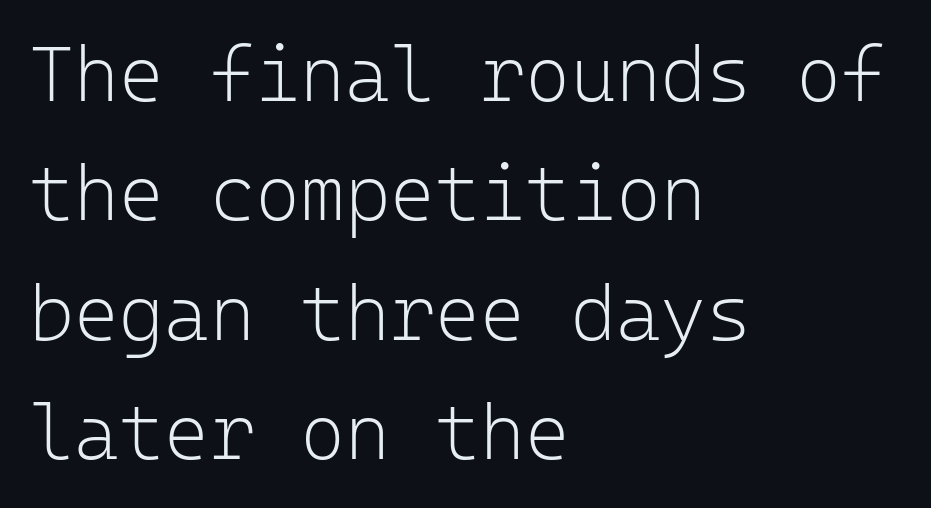
The image shows 77 px light sans-serif type, upright, monospaced; set left-aligned, normal line spacing (1.55x), normal letter spacing, not underlined; low stroke contrast and a medium x-height.
